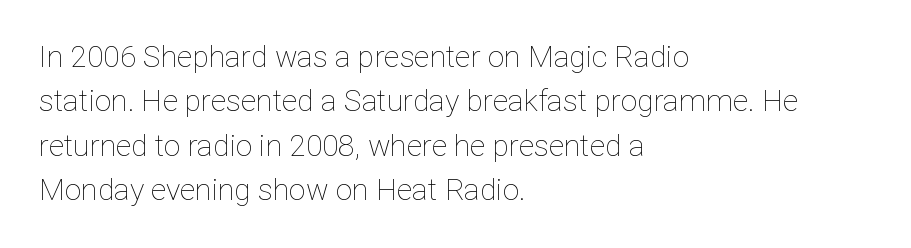
Glance below the letters and you will spot only blank space. Each new line begins a customary step beneath the previous one. This is not heavy type; no bold has been used. No italicization has been applied; the sample stays upright.
